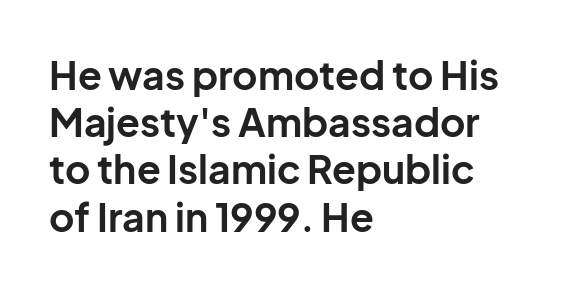
The image shows 39 px bold sans-serif type, upright; set left-aligned, line spacing 1.21x, normal letter spacing, not underlined; low stroke contrast and a medium x-height.
